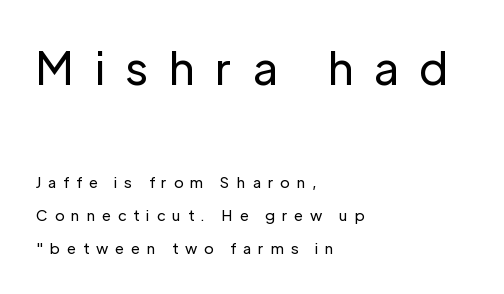
The face used here is a sans, in the tradition of grotesques and geometrics. These lines were composed using upright roman letters. Nobody drew a line under any word here. Compare the two chunks: the upper has the greater cap height. Varying glyph widths throughout — classic text-font behaviour.
